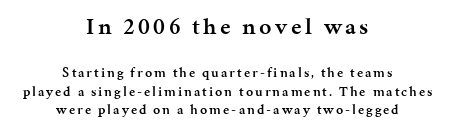
{"italic": "no", "bold": "semi", "underline": "no", "align": "center", "line_spacing": "normal", "line_spacing_ratio": 1.3, "larger_block": "first", "size_ratio": 1.71, "glyph_px": 24}
